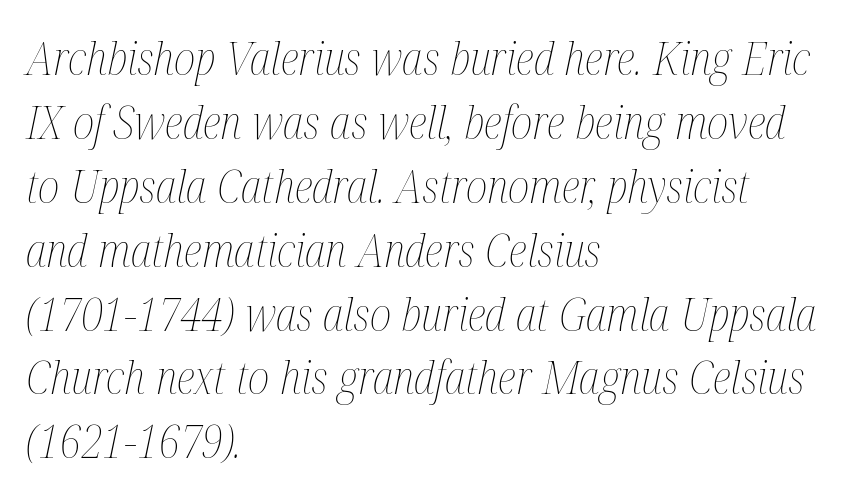
This sample is left-justified, so line endings fall wherever the words run out. Is the letter spacing exaggerated? No — it looks like the ordinary default. Is the type heavy? It reads as light-to-regular instead. Descenders are the only things crossing below the line.
